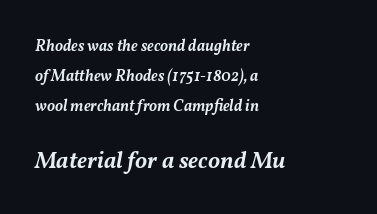
The image shows 24 px text type, italic (leaning right); set left-aligned, line spacing 1.89x, normal letter spacing, not underlined; the second (bottom) block is 1.5x larger.
